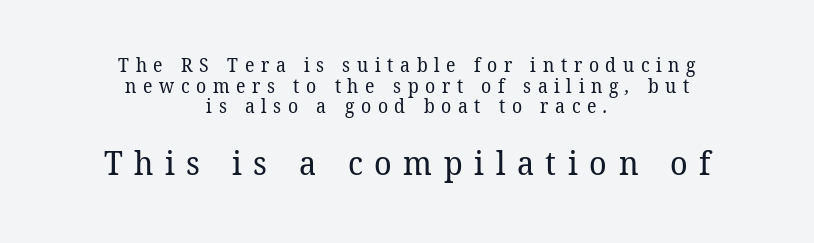
The image shows 33 px regular-weight serif type; set centered, tight line spacing (1.08x), unusually wide letter spacing (+0.35 em), not underlined; the second (bottom) block is 1.74x larger; low stroke contrast and a medium x-height.
